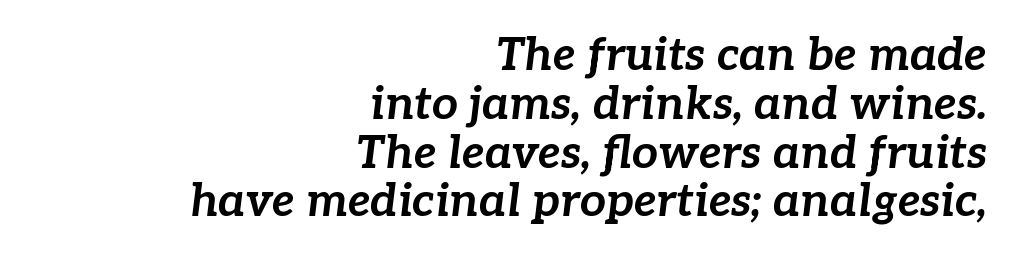
The image shows 46 px bold type, italic (leaning right); set right-aligned, tight line spacing (1.06x), normal letter spacing, not underlined; low stroke contrast and a medium x-height.
